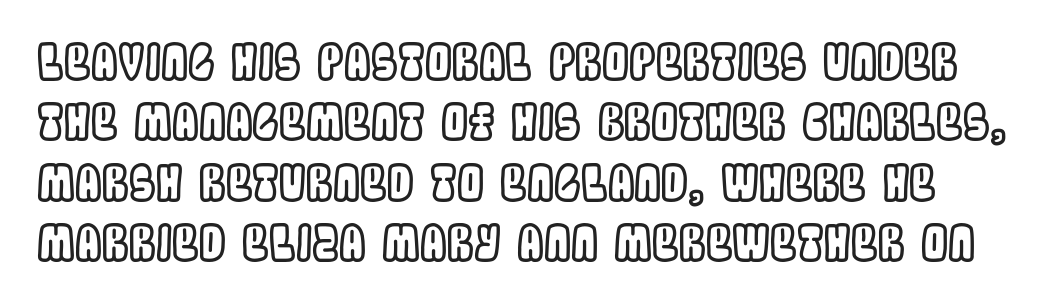
The image shows 48 px condensed type, upright; set normal line spacing (1.26x), normal letter spacing, not underlined; a large x-height.
